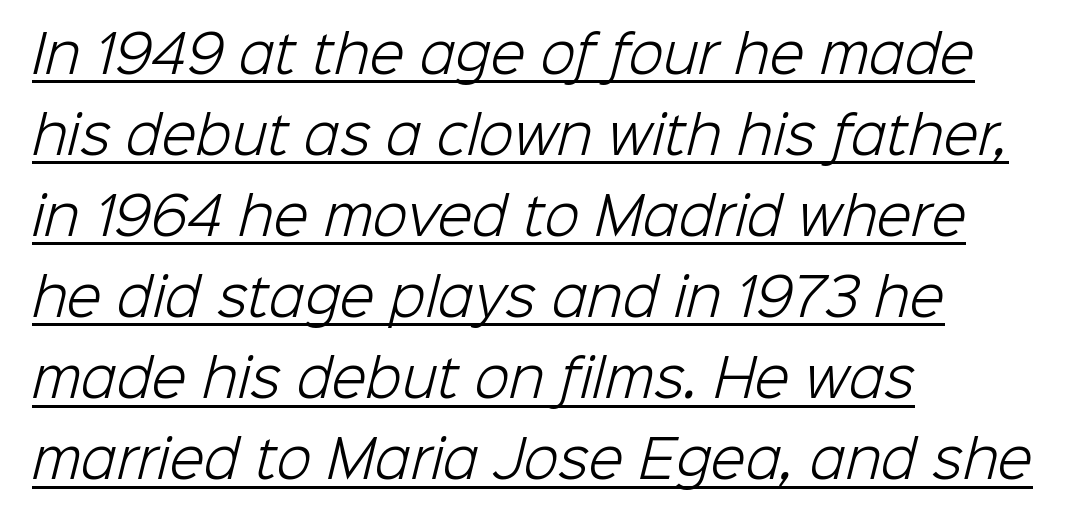
The setting favours the left margin, as ordinary paragraphs usually do. I'd call this a sans setting — the letters go barefoot. Does the leading feel generous? No, just average. Note the varied advance widths — an 'i' is clearly narrower than an 'm'. Underlined type.
